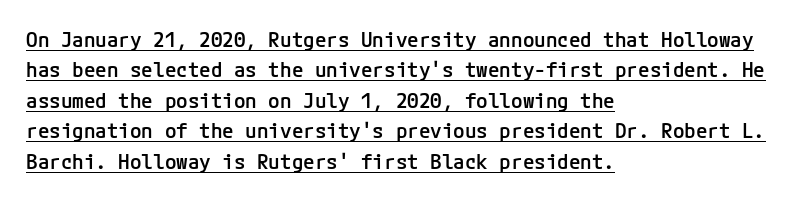
Honestly, the row spacing looks completely unremarkable. These lines keep a tight, regular rhythm from letter to letter. A semibold gives these letters moderate extra thickness, short of bold. Compared with a centered layout, this one pins lines to the left instead. Does a line run under the words? Yes, clearly. Posture: vertical.
